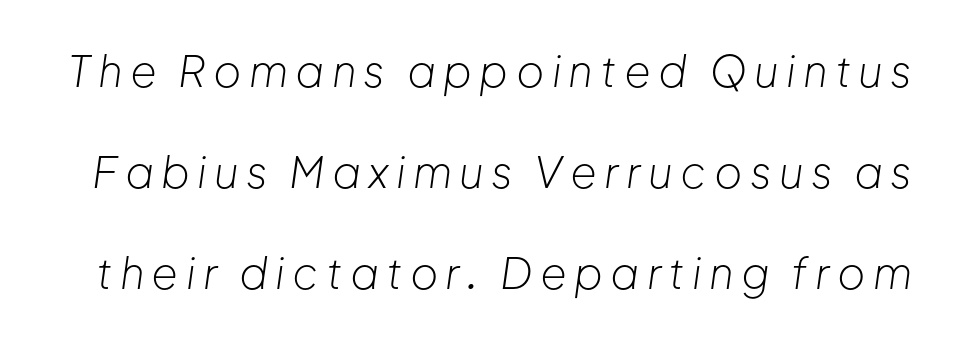
Q: Is the text bold? A: No.
Q: Is the text italic (slanted)? A: Yes, it leans right by about 8 degrees.
Q: Is the text underlined? A: No.
Q: Is the spacing between lines tight, normal or loose? A: Loose.
Q: Width (condensed, normal, or wide)? A: Normal.
Q: Stroke contrast? A: Low.
Q: x-height? A: Medium.
Q: Monospaced? A: No.
